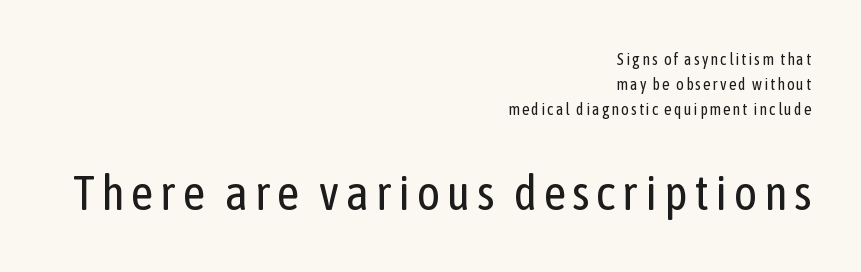
Q: Is the text bold? A: No.
Q: Is the text italic (slanted)? A: No, it is upright.
Q: Is the typeface a serif or a sans-serif typeface? A: Sans-serif.
Q: Is the text underlined? A: No.
Q: How is the paragraph aligned? A: Right-aligned.
Q: Is the spacing between lines tight, normal or loose? A: Normal.
Q: Which block of text is set in a larger size, the first (top) or the second (bottom)? A: The second (bottom) one.
Q: Width (condensed, normal, or wide)? A: Condensed.
Q: Stroke contrast? A: Low.
Q: x-height? A: Medium.
Q: Monospaced? A: No.
